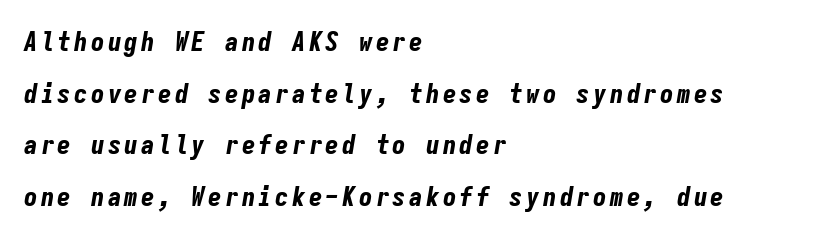
{"italic": "yes", "lean": "right", "slant_degrees": 9, "bold": "yes", "underline": "no", "align": "left", "line_spacing": "loose", "line_spacing_ratio": 1.91, "glyph_px": 27}
